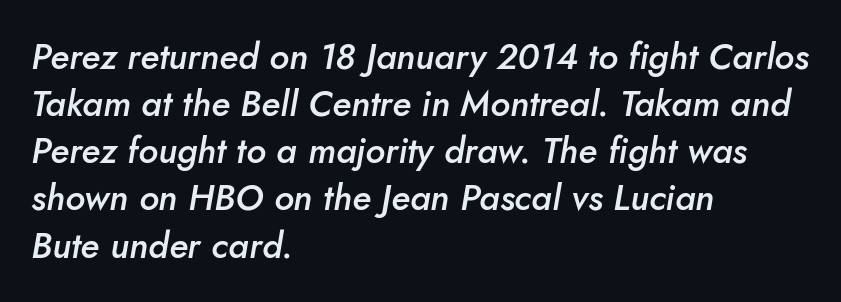
The specimen omits any rule beneath the text block's lines. Honestly, the letter spacing is just normal — you wouldn't notice it. Summary of weight: moderately heavy, a semibold. If you drew a ruler down the left edge, every line would touch it.
